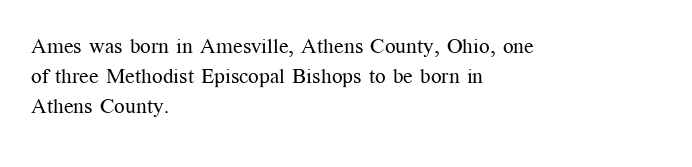
The image shows 21 px text type, upright; set left-aligned, normal line spacing (1.43x), normal letter spacing, not underlined.
